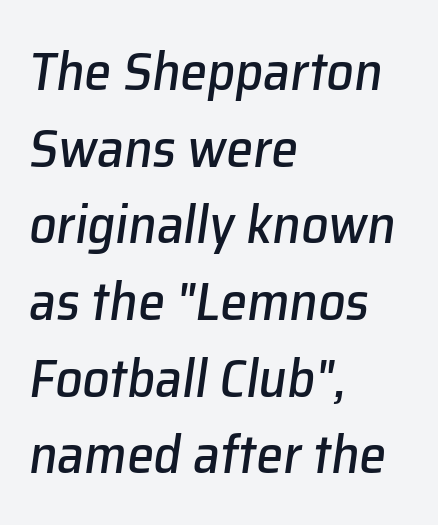
Q: Is the text italic (slanted)? A: Yes, it leans right by about 8 degrees.
Q: Is the text underlined? A: No.
Q: How is the paragraph aligned? A: Left-aligned.
Q: Is the spacing between letters normal or unusually wide? A: Normal.
Q: Is the spacing between lines tight, normal or loose? A: Normal.
Q: Width (condensed, normal, or wide)? A: Normal.
Q: Stroke contrast? A: Low.
Q: x-height? A: Medium.
Q: Monospaced? A: No.
